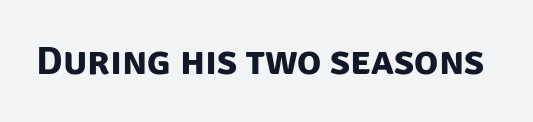
Are there feet on the stems? There aren't — it's a sans. How are the letters spaced? Ordinarily, with no added tracking. Do the characters align in a grid? No, the font is proportional. Honestly, there is no underline to notice here at all.
